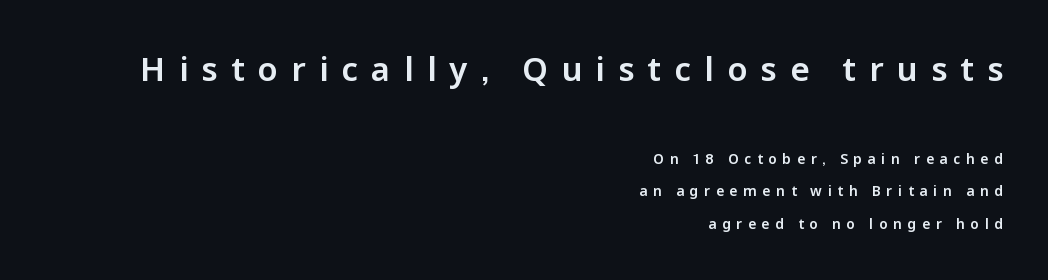
The image shows 33 px sans-serif type, upright; set right-aligned, loose line spacing (2.34x), unusually wide letter spacing (+0.4 em), not underlined; the first (top) block is 2.36x larger; low stroke contrast and a medium x-height.
